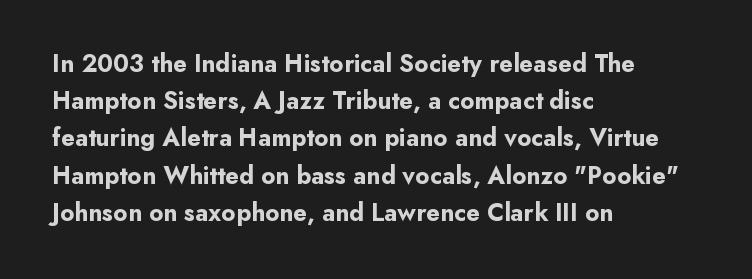
{"italic": "no", "bold": "yes", "underline": "no", "align": "left", "line_spacing": "normal", "line_spacing_ratio": 1.49, "letter_spacing": "normal", "letter_spacing_em": 0.0, "glyph_px": 25}
